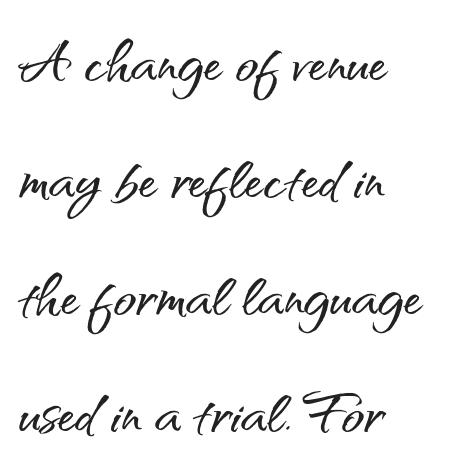
The image shows 75 px sans-serif type; set left-aligned, normal line spacing (1.56x), normal letter spacing, not underlined; medium stroke contrast and a small x-height.
